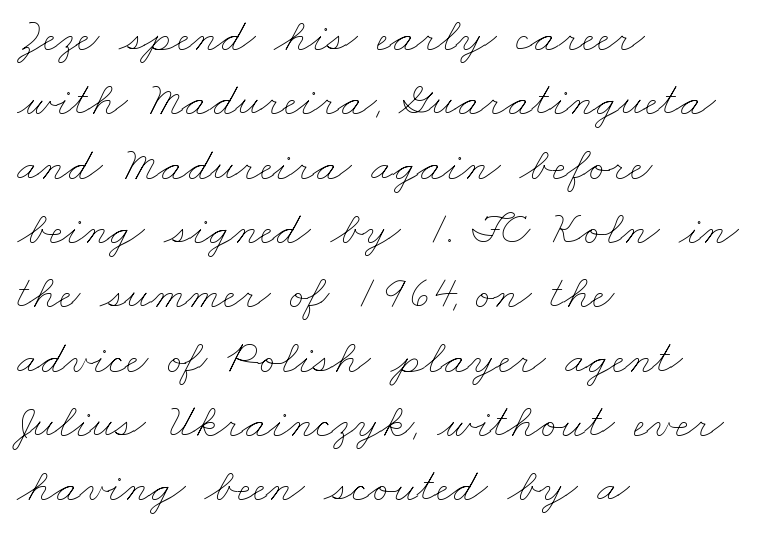
The setting favours the left margin, as ordinary paragraphs usually do. Nobody touched the tracking dial on this one. Rows of type keep a routine distance in the vertical direction. Just letters on the line, the space beneath them empty.
